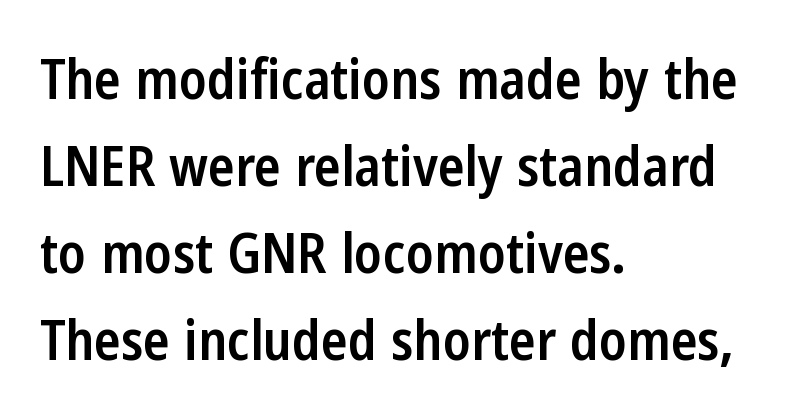
{"serif": "no", "italic": "no", "bold": "semi", "weight": "semibold", "width": "condensed", "stroke_contrast": "low", "x_height": "medium", "monospaced": "no", "underline": "no", "align": "left", "line_spacing": "normal", "line_spacing_ratio": 1.58, "letter_spacing": "normal", "letter_spacing_em": 0.0, "glyph_px": 55}
